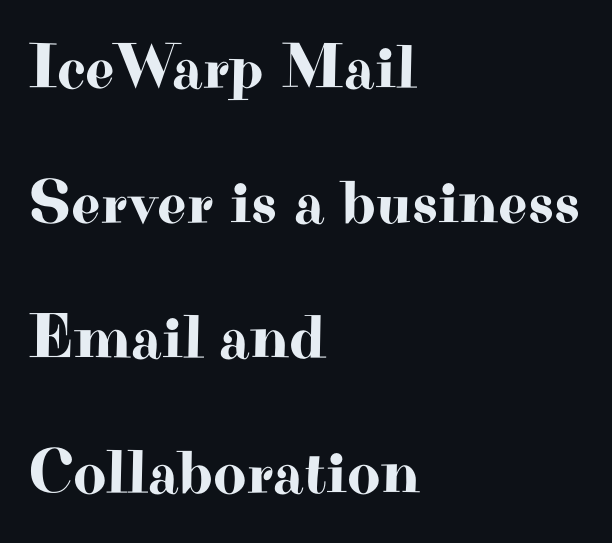
Q: Is the text italic (slanted)? A: No, it is upright.
Q: Is the typeface a serif or a sans-serif typeface? A: Serif.
Q: Is the text underlined? A: No.
Q: How is the paragraph aligned? A: Left-aligned.
Q: Is the spacing between letters normal or unusually wide? A: Normal.
Q: Is the spacing between lines tight, normal or loose? A: Loose.
Q: Width (condensed, normal, or wide)? A: Wide.
Q: Stroke contrast? A: High.
Q: x-height? A: Small.
Q: Monospaced? A: No.
